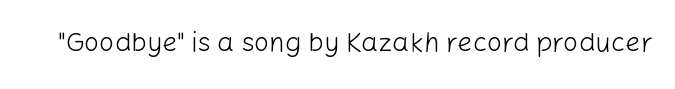
Q: Is the text bold? A: No.
Q: Is the text italic (slanted)? A: No, it is upright.
Q: Is the text underlined? A: No.
Q: Is the spacing between letters normal or unusually wide? A: Normal.
